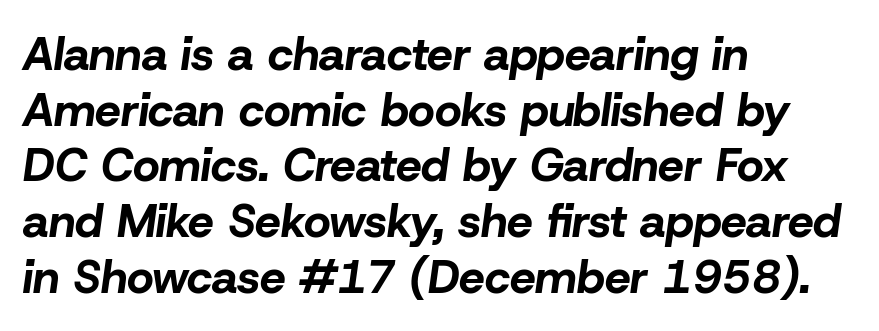
The lines in this sample share a left origin and differ only in where they stop. The strip under each line holds only bare page. The text carries the slant typical of an italic or oblique font. Compared with typical body copy, the letter spacing here is the same. A typesetter would call this proportional, since set widths differ per character. These lines carry a lot of weight — the face is fully bold.
